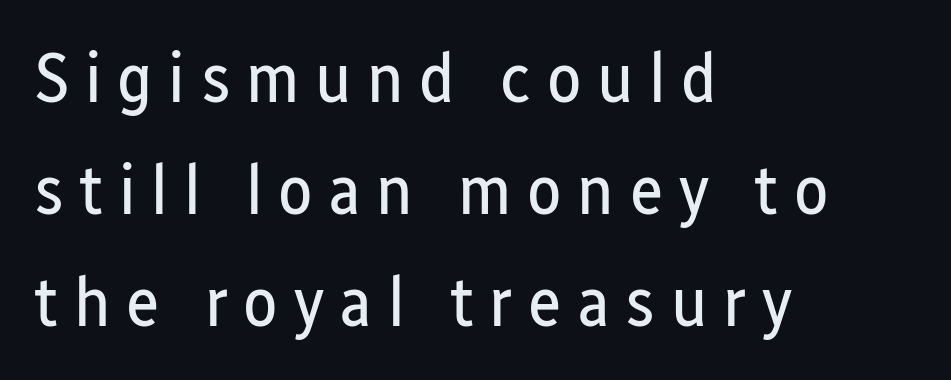
The image shows 71 px regular-weight, condensed sans-serif type, upright; set left-aligned, normal line spacing (1.58x), unusually wide letter spacing (+0.22 em), not underlined; low stroke contrast and a medium x-height.
